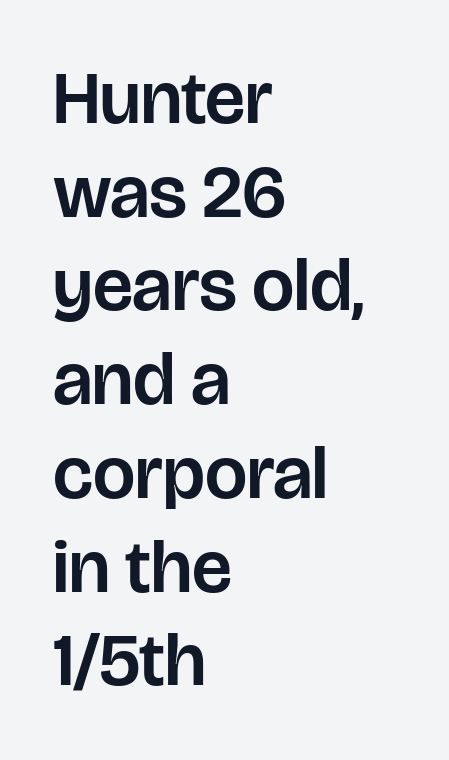
{"serif": "no", "italic": "no", "width": "normal", "stroke_contrast": "low", "x_height": "large", "monospaced": "no", "underline": "no", "align": "left", "line_spacing": "normal", "line_spacing_ratio": 1.25, "letter_spacing": "normal", "letter_spacing_em": 0.0, "glyph_px": 75}
